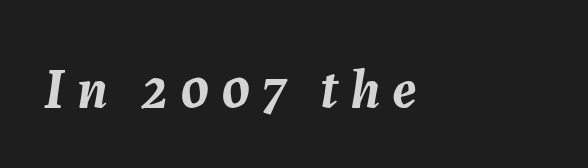
The image shows 56 px semibold type, italic (leaning right); set left-aligned, unusually wide letter spacing (+0.21 em), not underlined; medium stroke contrast and a medium x-height.
